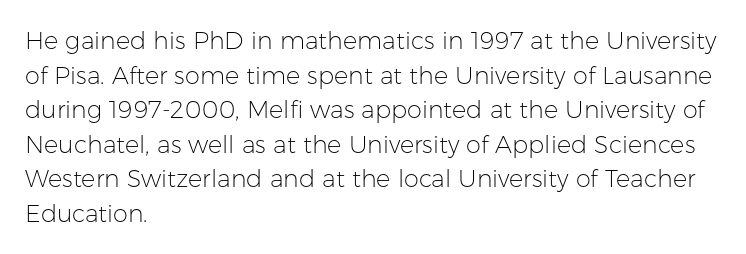
The image shows 24 px text type, upright; set left-aligned, normal line spacing (1.44x), normal letter spacing, not underlined.
